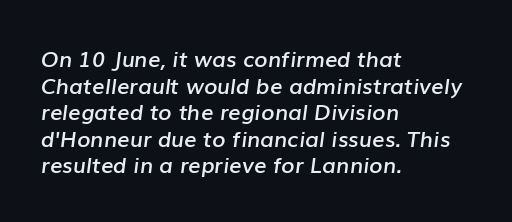
How are the letters spaced? Ordinarily, with no added tracking. The font is running at a semibold setting, under full bold. Line starts are locked; line ends wander. This sample uses an oblique cut, with every glyph tilted off the vertical.
